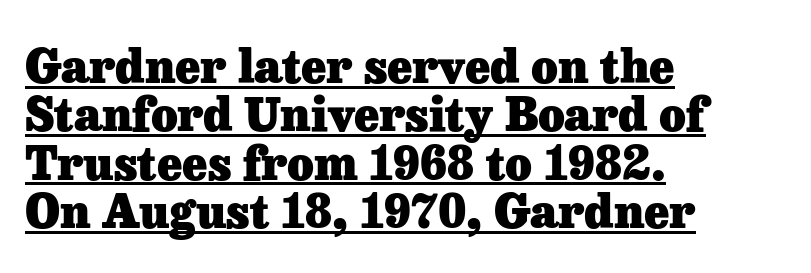
The image shows 46 px heavy serif type, upright; set left-aligned, tight line spacing (1.05x), normal letter spacing, underlined; low stroke contrast and a medium x-height.
